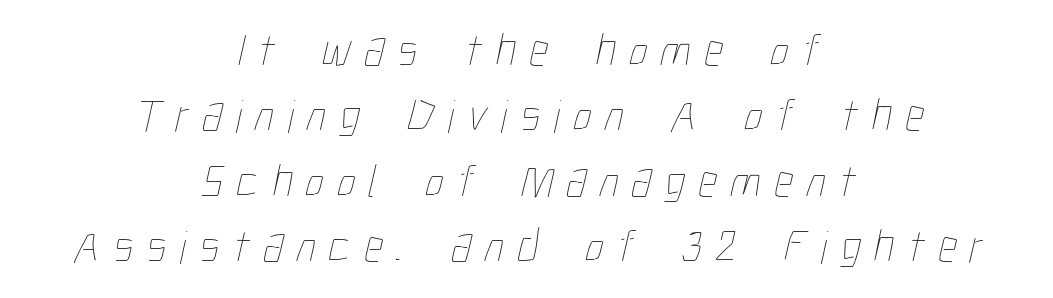
This sample keeps an unexceptional amount of space between lines. Alignment: centered. Proportional: the letters do not fall into vertical columns. A clean baseline with only descenders dipping below it. There is plenty of visible air inserted between adjacent glyphs. Letters have the restrained weight of plain body copy at most.
